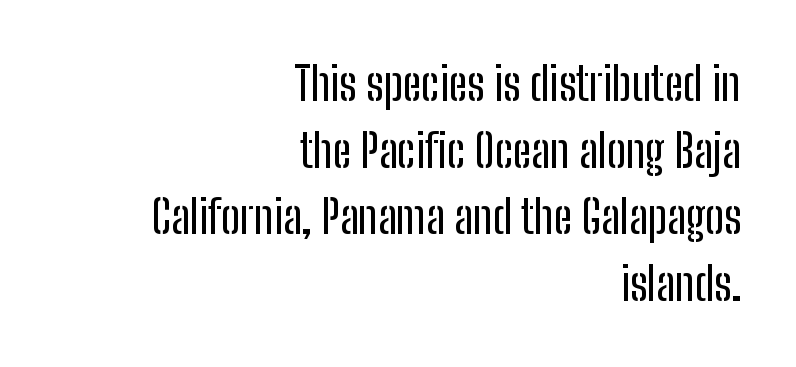
The face used here is proportionally spaced, like ordinary book or web type. The font family rendered here belongs to the sans-serif group. Words appear dense and cohesive because spacing is normal. The rows are spaced the way most documents space them.
